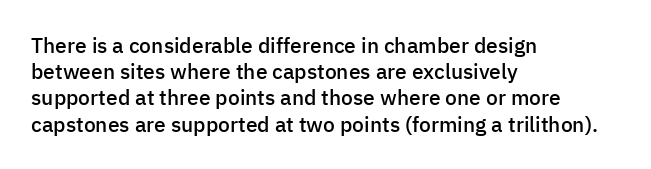
{"italic": "no", "bold": "semi", "underline": "no", "align": "left", "line_spacing": "normal", "line_spacing_ratio": 1.25, "letter_spacing": "normal", "letter_spacing_em": 0.0, "glyph_px": 21}
